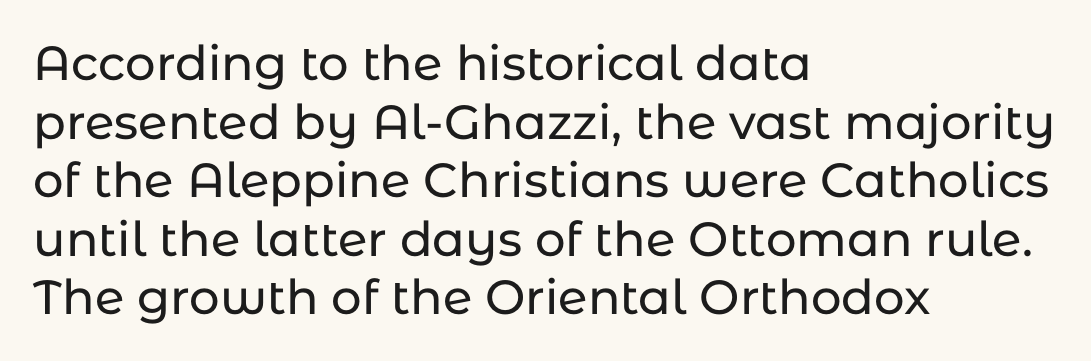
The image shows 48 px sans-serif type, upright; set left-aligned, line spacing 1.22x, normal letter spacing, not underlined; low stroke contrast and a medium x-height.
